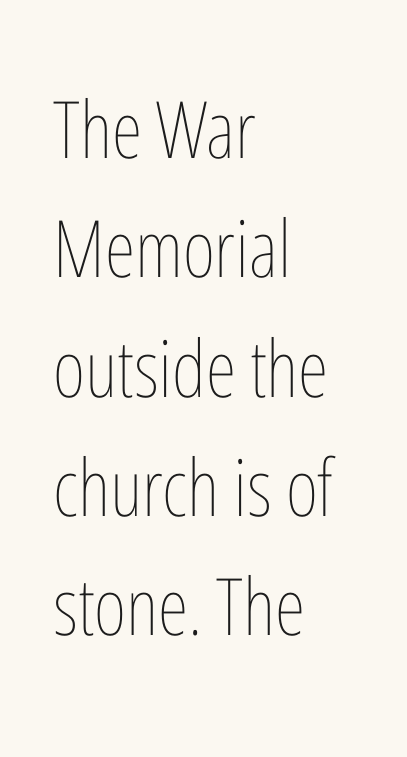
Q: Is the text bold? A: No.
Q: Is the text italic (slanted)? A: No, it is upright.
Q: Is the text underlined? A: No.
Q: How is the paragraph aligned? A: Left-aligned.
Q: Is the spacing between letters normal or unusually wide? A: Normal.
Q: Is the spacing between lines tight, normal or loose? A: Normal.
Q: Width (condensed, normal, or wide)? A: Condensed.
Q: Stroke contrast? A: Low.
Q: x-height? A: Medium.
Q: Monospaced? A: No.
